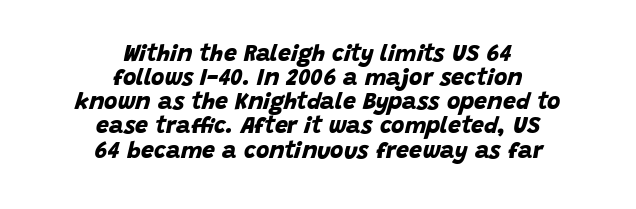
{"bold": "yes", "underline": "no", "align": "center", "line_spacing": "tight", "line_spacing_ratio": 1.05, "letter_spacing": "normal", "letter_spacing_em": 0.0, "glyph_px": 23}
